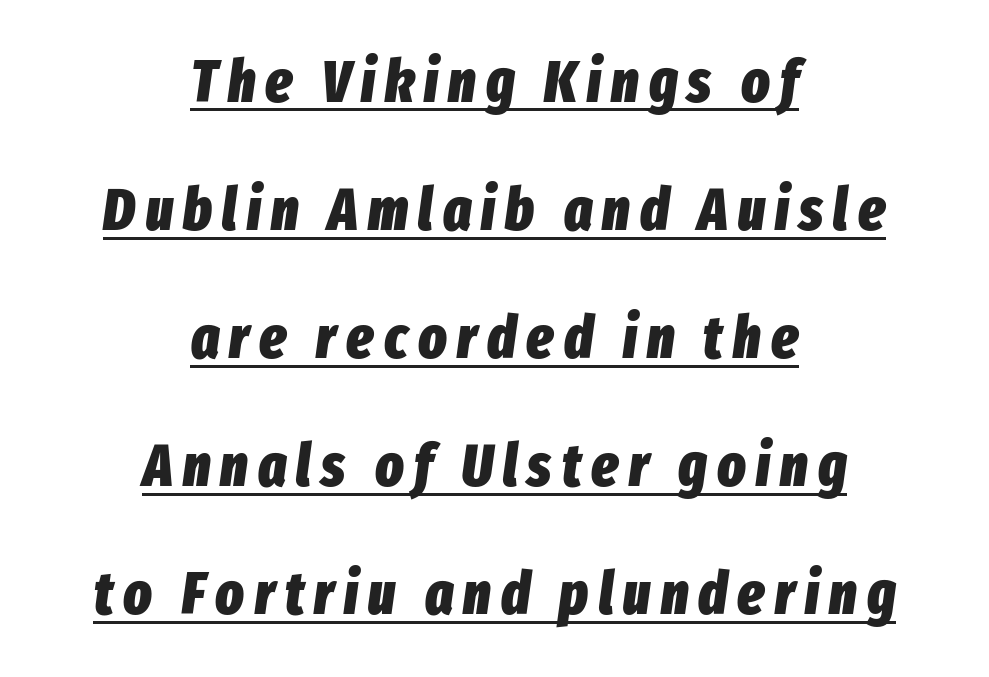
{"italic": "yes", "lean": "right", "slant_degrees": 8, "bold": "yes", "weight": "heavy", "width": "condensed", "stroke_contrast": "low", "x_height": "medium", "monospaced": "no", "underline": "yes", "align": "center", "line_spacing": "loose", "line_spacing_ratio": 2.17, "glyph_px": 59}
